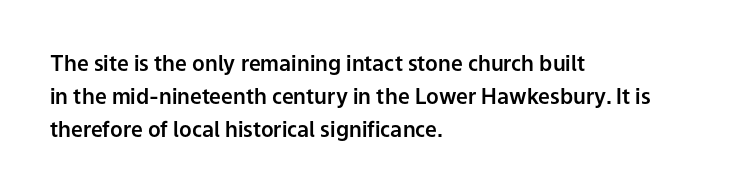
The image shows 21 px text type, upright; set left-aligned, normal line spacing (1.58x), normal letter spacing, not underlined.
